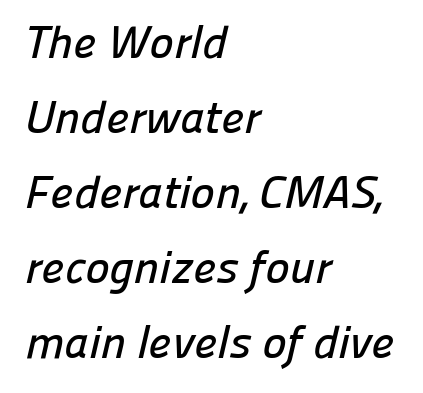
The image shows 46 px sans-serif type; set left-aligned, normal line spacing (1.63x), normal letter spacing, not underlined; low stroke contrast and a medium x-height.
